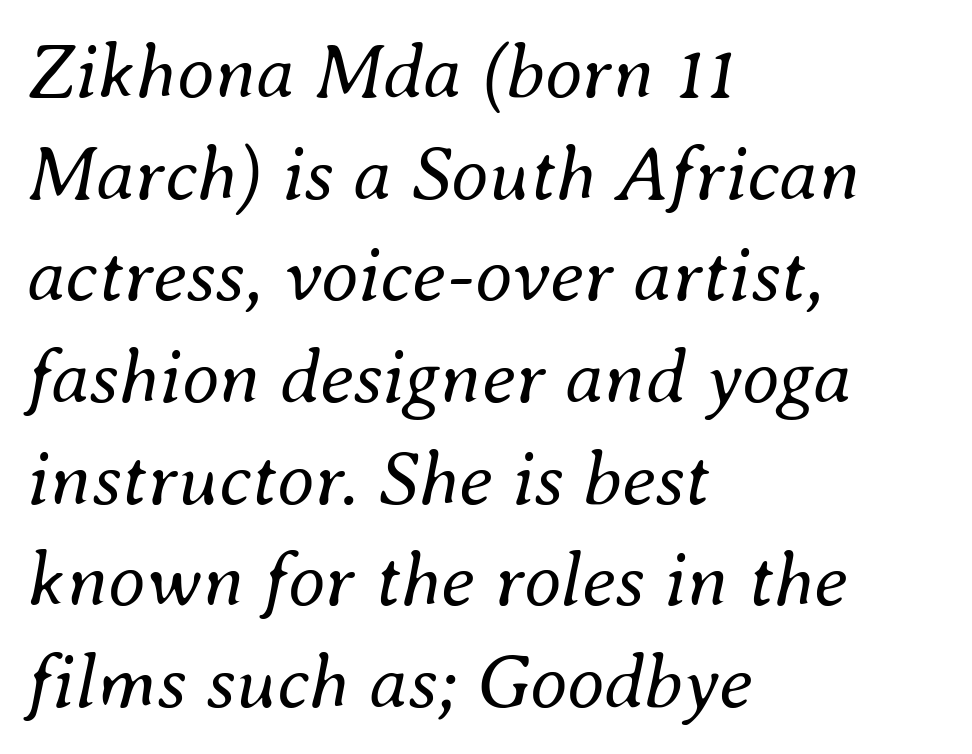
The image shows 77 px regular-weight type, italic (leaning right); set left-aligned, normal line spacing (1.32x), normal letter spacing, not underlined; medium stroke contrast and a small x-height.
